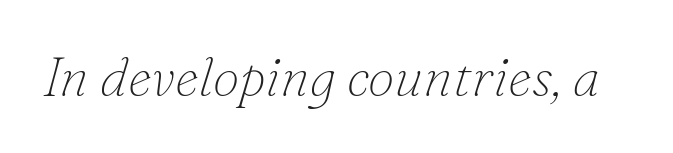
The image shows 54 px thin serif type, italic (leaning right); set normal letter spacing, not underlined; low stroke contrast and a small x-height.
